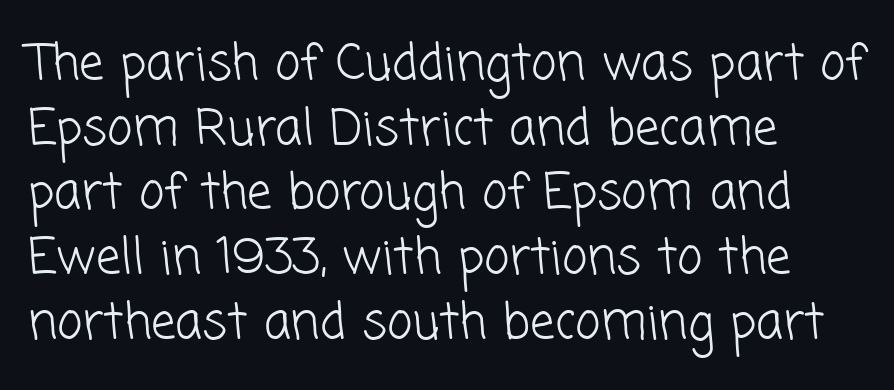
This block has exactly the height ordinary leading produces. Casual observation: everything's shoved over to the left. No word sits above an underline. Character widths vary here, with narrow letters taking less room than wide ones. Are there feet on the stems? There aren't — it's a sans. Stems here are at most as thick as an everyday book face.
